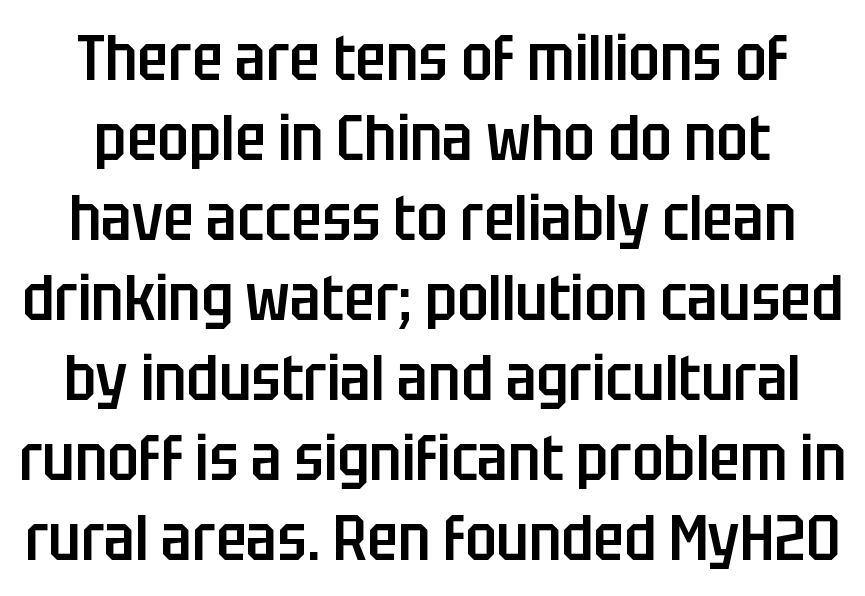
A roman cut, with each character standing at attention. What kind of face is this? One without serifs — a sans. The string is rendered with underlining switched off. The block of text has a typical density, with ordinary space between rows.
